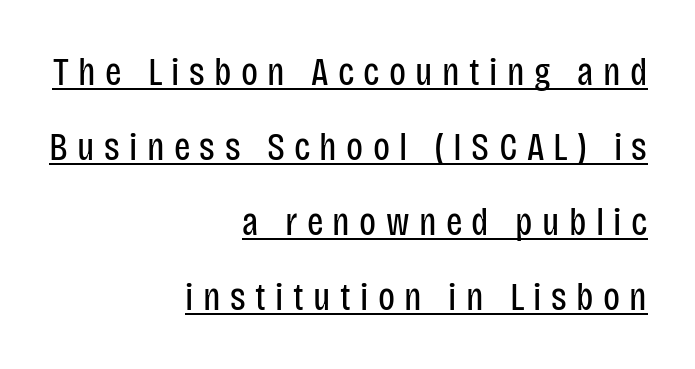
{"serif": "no", "italic": "no", "bold": "no", "weight": "regular", "width": "condensed", "stroke_contrast": "low", "x_height": "large", "monospaced": "no", "underline": "yes", "align": "right", "line_spacing": "loose", "line_spacing_ratio": 1.92, "letter_spacing": "wide", "letter_spacing_em": 0.24, "glyph_px": 39}
